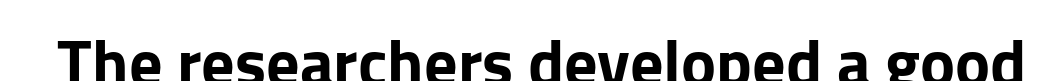
The face used here is rendered with its standard letterfit. Varying glyph widths throughout — classic text-font behaviour. Glance below the letters and you will spot only blank space. Vertical strokes here are truly vertical. A typesetter would label this face a sans.
